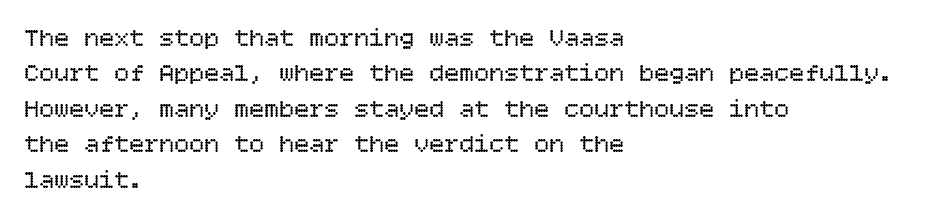
{"italic": "no", "bold": "no", "underline": "no", "align": "left", "line_spacing": "normal", "line_spacing_ratio": 1.42, "letter_spacing": "normal", "letter_spacing_em": 0.0, "glyph_px": 25}
